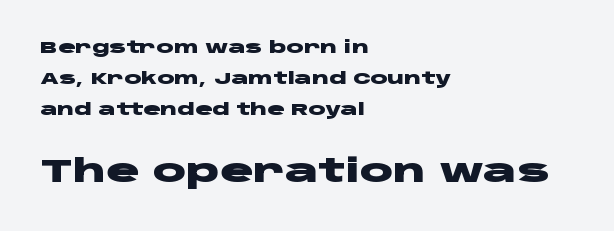
Q: Is the text bold? A: Yes.
Q: Is the text italic (slanted)? A: No, it is upright.
Q: Is the typeface a serif or a sans-serif typeface? A: Sans-serif.
Q: Is the text underlined? A: No.
Q: How is the paragraph aligned? A: Left-aligned.
Q: Is the spacing between letters normal or unusually wide? A: Normal.
Q: Is the spacing between lines tight, normal or loose? A: Loose.
Q: Which block of text is set in a larger size, the first (top) or the second (bottom)? A: The second (bottom) one.
Q: Width (condensed, normal, or wide)? A: Wide.
Q: Stroke contrast? A: Low.
Q: x-height? A: Large.
Q: Monospaced? A: No.
